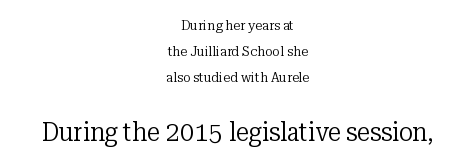
The image shows 26 px text type, upright; set centered, line spacing 1.87x, normal letter spacing, not underlined; the second (bottom) block is 1.86x larger.
